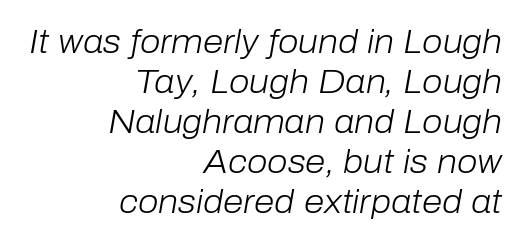
The image shows 33 px light type, italic (leaning right); set right-aligned, line spacing 1.21x, normal letter spacing, not underlined; low stroke contrast and a medium x-height.
